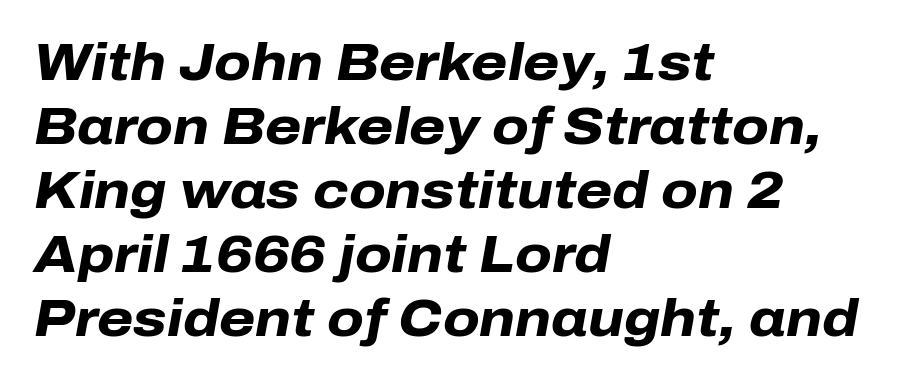
The lines in this sample share a left origin and differ only in where they stop. The specimen reads as italic at a glance. Compared with typical body copy, the letter spacing here is the same. Has an underline been added? It has not. You could not count columns in this text — the font is proportionally spaced.
